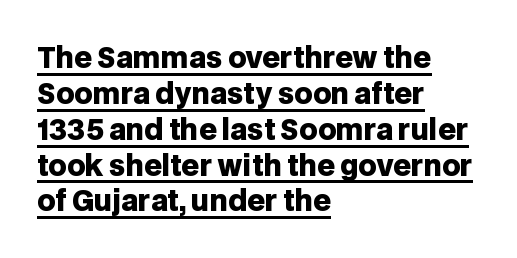
The image shows 28 px heavy sans-serif type, upright; set left-aligned, normal line spacing (1.28x), normal letter spacing, underlined; low stroke contrast and a large x-height.
